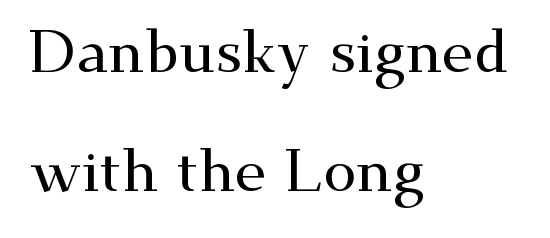
{"serif": "yes", "italic": "no", "width": "wide", "stroke_contrast": "medium", "x_height": "small", "monospaced": "no", "underline": "no", "align": "left", "line_spacing": "loose", "line_spacing_ratio": 1.98, "letter_spacing": "normal", "letter_spacing_em": 0.0, "glyph_px": 60}
